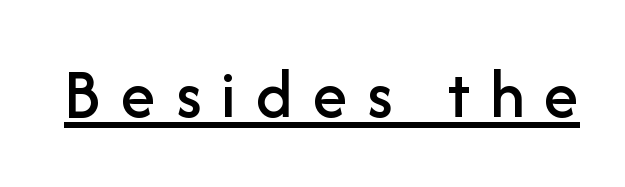
Q: Is the text italic (slanted)? A: No, it is upright.
Q: Is the typeface a serif or a sans-serif typeface? A: Sans-serif.
Q: Is the text underlined? A: Yes.
Q: Is the spacing between letters normal or unusually wide? A: Unusually wide.
Q: Width (condensed, normal, or wide)? A: Normal.
Q: Stroke contrast? A: Low.
Q: x-height? A: Medium.
Q: Monospaced? A: No.
